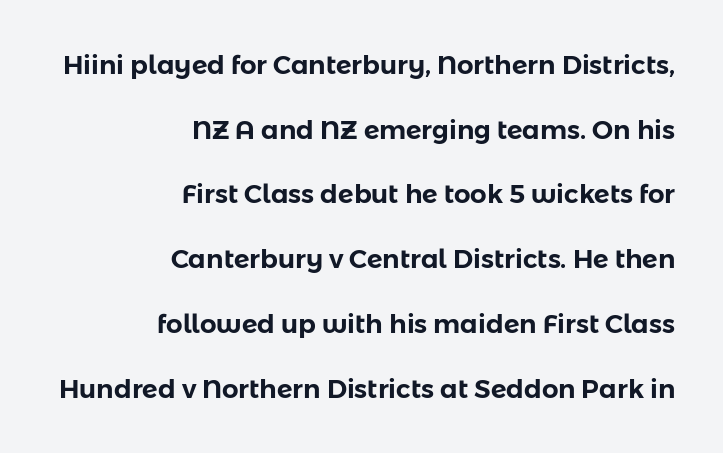
Q: Is the text italic (slanted)? A: No, it is upright.
Q: Is the text underlined? A: No.
Q: How is the paragraph aligned? A: Right-aligned.
Q: Is the spacing between letters normal or unusually wide? A: Normal.
Q: Is the spacing between lines tight, normal or loose? A: Loose.
